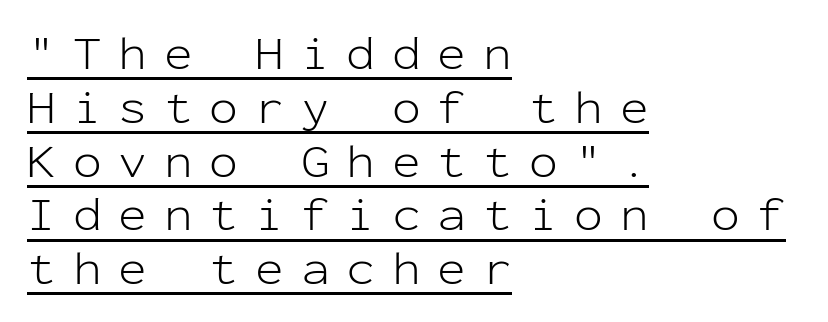
{"serif": "no", "italic": "no", "bold": "no", "weight": "light", "width": "normal", "stroke_contrast": "low", "x_height": "medium", "monospaced": "yes", "underline": "yes", "align": "left", "line_spacing": "tight", "line_spacing_ratio": 1.12, "letter_spacing": "wide", "letter_spacing_em": 0.35, "glyph_px": 48}
